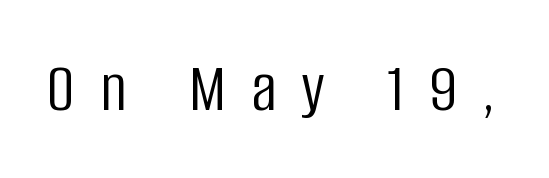
The image shows 71 px light, condensed sans-serif type, upright; set unusually wide letter spacing (+0.35 em), not underlined; low stroke contrast and a large x-height.
